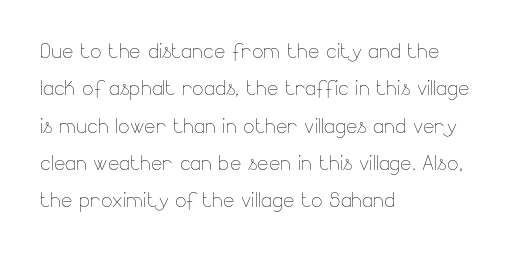
{"italic": "no", "bold": "no", "underline": "no", "align": "left", "line_spacing": "normal", "line_spacing_ratio": 1.38, "letter_spacing": "normal", "letter_spacing_em": 0.0, "glyph_px": 27}
